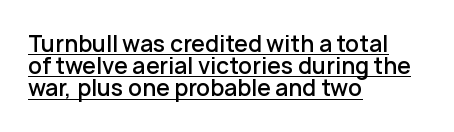
{"italic": "no", "bold": "semi", "underline": "yes", "align": "left", "line_spacing": "tight", "line_spacing_ratio": 1.01, "letter_spacing": "normal", "letter_spacing_em": 0.0, "glyph_px": 22}
